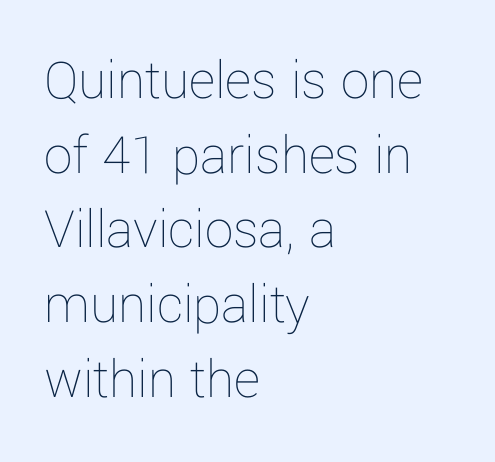
{"italic": "no", "bold": "no", "weight": "thin", "width": "normal", "stroke_contrast": "low", "x_height": "medium", "monospaced": "no", "underline": "no", "align": "left", "line_spacing": "normal", "line_spacing_ratio": 1.31, "letter_spacing": "normal", "letter_spacing_em": 0.0, "glyph_px": 57}
